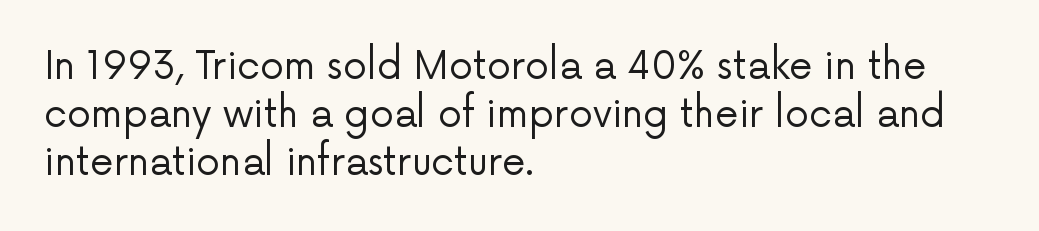
The image shows 38 px regular-weight sans-serif type, upright; set left-aligned, normal line spacing (1.26x), normal letter spacing, not underlined; low stroke contrast and a medium x-height.
